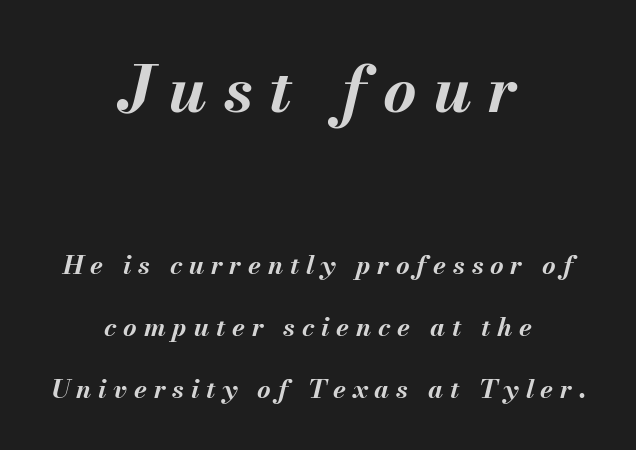
{"italic": "yes", "lean": "right", "slant_degrees": 13, "bold": "yes", "weight": "bold", "width": "normal", "stroke_contrast": "medium", "x_height": "small", "monospaced": "no", "underline": "no", "align": "center", "line_spacing": "loose", "line_spacing_ratio": 2.39, "letter_spacing": "wide", "letter_spacing_em": 0.26, "larger_block": "first", "size_ratio": 2.46, "glyph_px": 64}
